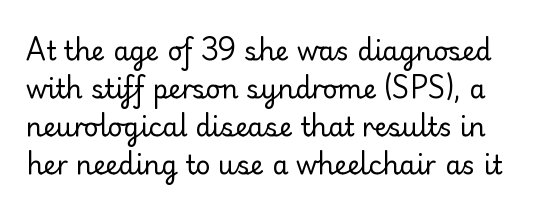
Type without underlining. In terms of posture, this sample is upright. The weight would be labelled regular, book, light, or lighter still. These lines keep a tight, regular rhythm from letter to letter.
